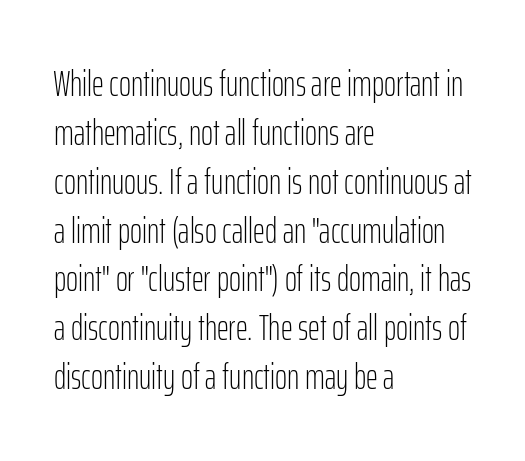
{"serif": "no", "italic": "no", "bold": "no", "weight": "light", "width": "condensed", "stroke_contrast": "low", "x_height": "medium", "monospaced": "no", "underline": "no", "align": "left", "line_spacing": "normal", "line_spacing_ratio": 1.32, "letter_spacing": "normal", "letter_spacing_em": 0.0, "glyph_px": 37}
